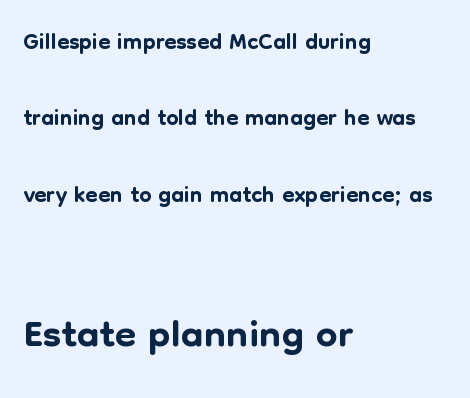
The image shows 61 px sans-serif type, upright; set left-aligned, loose line spacing (2.18x), normal letter spacing, not underlined; the second (bottom) block is 1.74x larger; low stroke contrast and a medium x-height.
